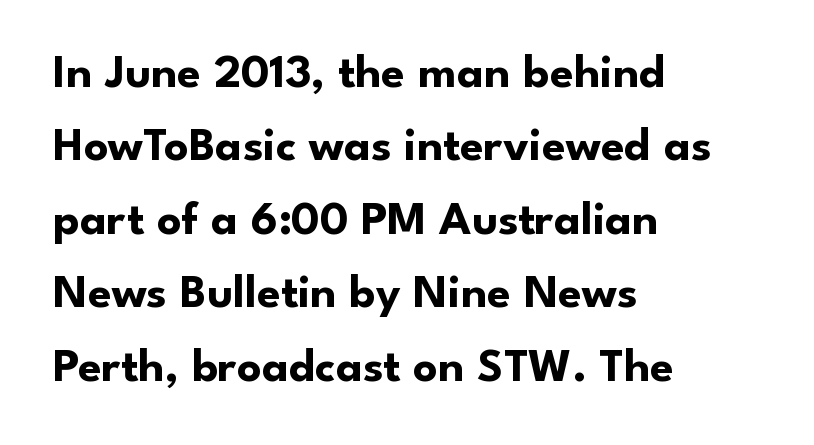
{"serif": "no", "italic": "no", "bold": "yes", "weight": "bold", "width": "normal", "stroke_contrast": "low", "x_height": "small", "monospaced": "no", "underline": "no", "align": "left", "line_spacing": "normal", "line_spacing_ratio": 1.53, "letter_spacing": "normal", "letter_spacing_em": 0.0, "glyph_px": 48}
